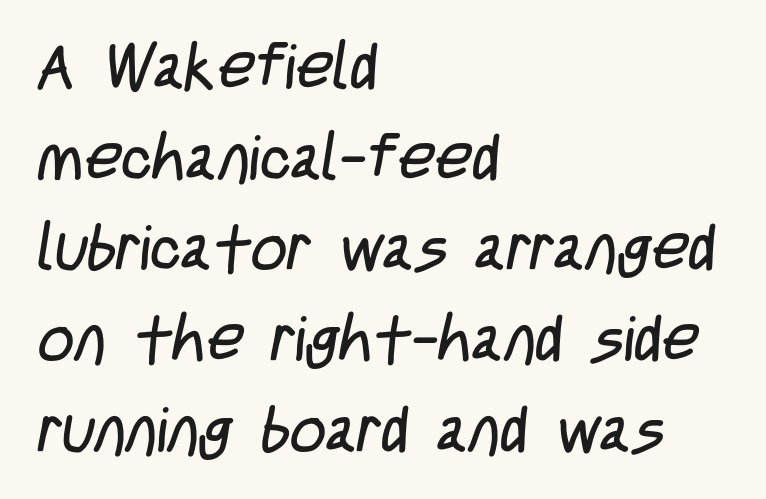
Q: Is the text bold? A: No.
Q: Is the typeface a serif or a sans-serif typeface? A: Sans-serif.
Q: Is the text underlined? A: No.
Q: How is the paragraph aligned? A: Left-aligned.
Q: Is the spacing between letters normal or unusually wide? A: Normal.
Q: Is the spacing between lines tight, normal or loose? A: Normal.
Q: Width (condensed, normal, or wide)? A: Condensed.
Q: Stroke contrast? A: Low.
Q: x-height? A: Large.
Q: Monospaced? A: No.
